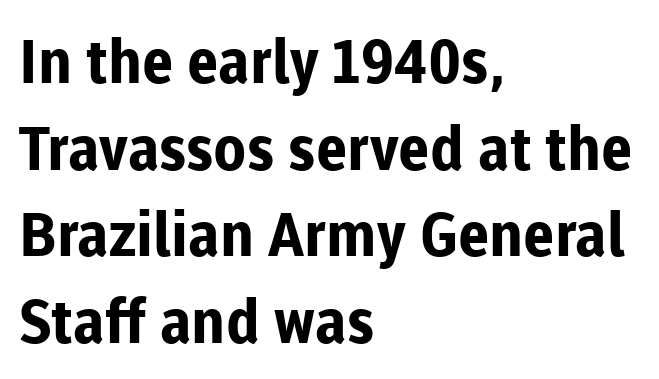
{"serif": "no", "italic": "no", "bold": "yes", "weight": "bold", "width": "normal", "stroke_contrast": "low", "x_height": "medium", "monospaced": "no", "underline": "no", "align": "left", "line_spacing": "normal", "line_spacing_ratio": 1.42, "letter_spacing": "normal", "letter_spacing_em": 0.0, "glyph_px": 61}
